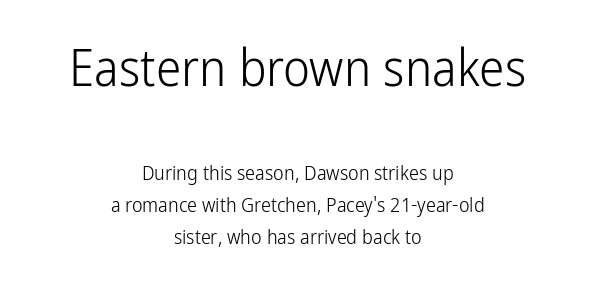
The image shows 51 px light, condensed sans-serif type, upright; set centered, normal line spacing (1.58x), normal letter spacing, not underlined; the first (top) block is 2.55x larger; low stroke contrast and a medium x-height.
